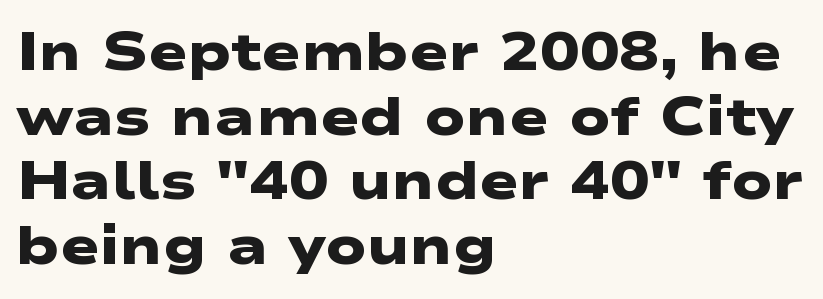
Casual observation: everything's shoved over to the left. Is the type bold? Yes — the strokes are clearly thick and heavy. Underline: absent. The face used here is rendered with its standard letterfit. Look at the bottom of the vertical strokes: they stop flat, with no serifs. Varying glyph widths throughout — classic text-font behaviour.
